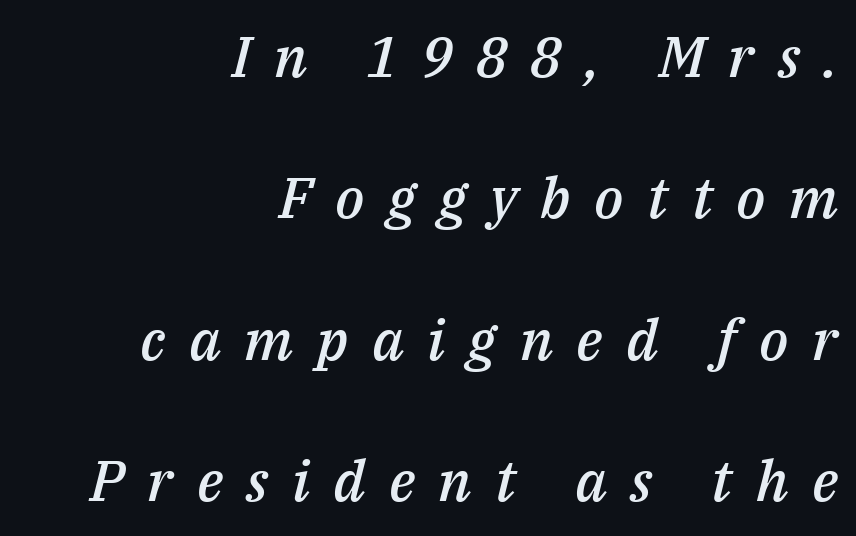
Q: Is the text bold? A: Semi-bold.
Q: Is the text italic (slanted)? A: Yes, it leans right by about 14 degrees.
Q: Is the text underlined? A: No.
Q: How is the paragraph aligned? A: Right-aligned.
Q: Is the spacing between letters normal or unusually wide? A: Unusually wide.
Q: Is the spacing between lines tight, normal or loose? A: Loose.
Q: Width (condensed, normal, or wide)? A: Normal.
Q: Stroke contrast? A: Medium.
Q: x-height? A: Medium.
Q: Monospaced? A: No.
